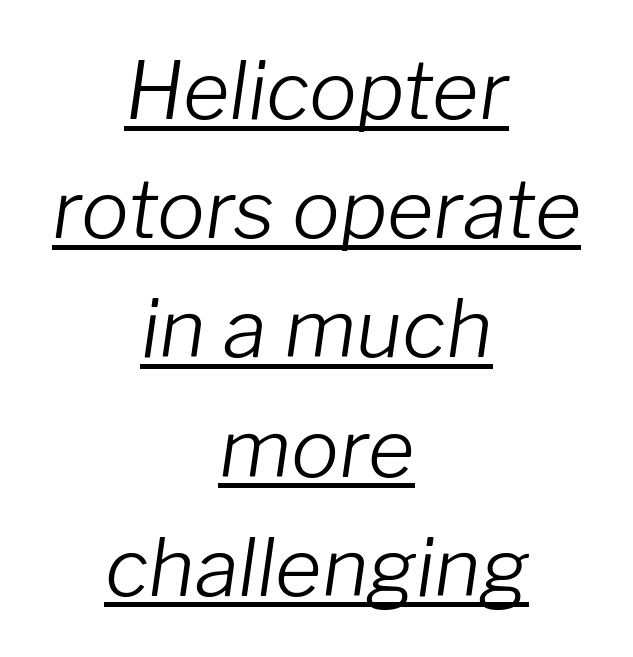
Line starts and ends both wander, symmetrically. In designer terms, the underline attribute is active on this setting. Here the designer chose a conventional face with non-uniform glyph widths. Looking at the ascenders, they clearly lean. Summary of vertical rhythm: regular, with standard interline spacing. The characters are drawn with everyday or finer stroke widths.
